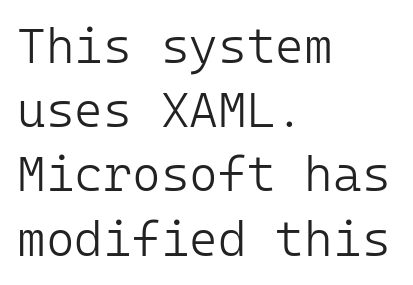
The image shows 49 px light sans-serif type, upright, monospaced; set left-aligned, normal line spacing (1.31x), normal letter spacing, not underlined; low stroke contrast and a medium x-height.
